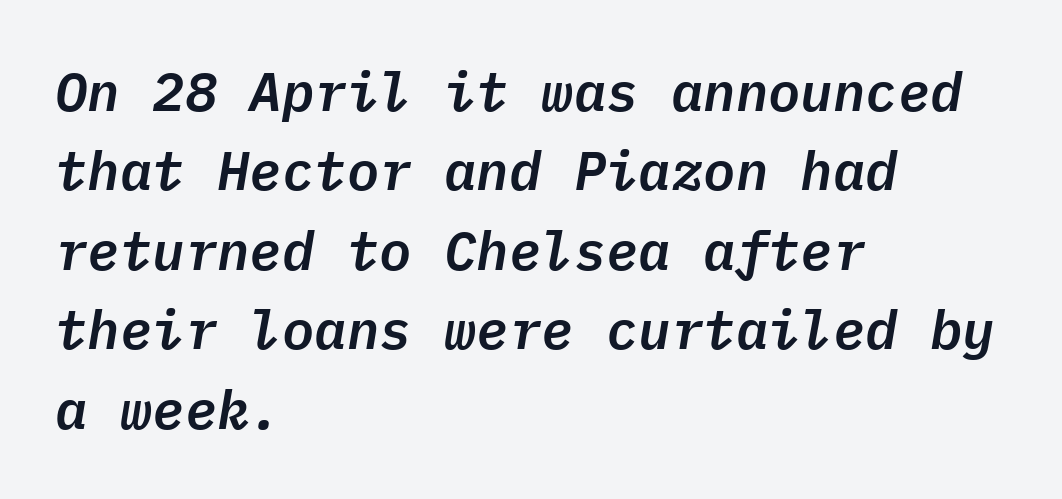
{"italic": "yes", "lean": "right", "slant_degrees": 9, "width": "normal", "stroke_contrast": "low", "x_height": "medium", "monospaced": "yes", "underline": "no", "align": "left", "line_spacing": "normal", "line_spacing_ratio": 1.47, "letter_spacing": "normal", "letter_spacing_em": 0.0, "glyph_px": 54}
